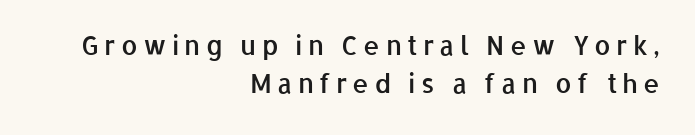
The image shows 26 px text type, upright; set right-aligned, normal line spacing (1.45x), unusually wide letter spacing (+0.2 em), not underlined.
